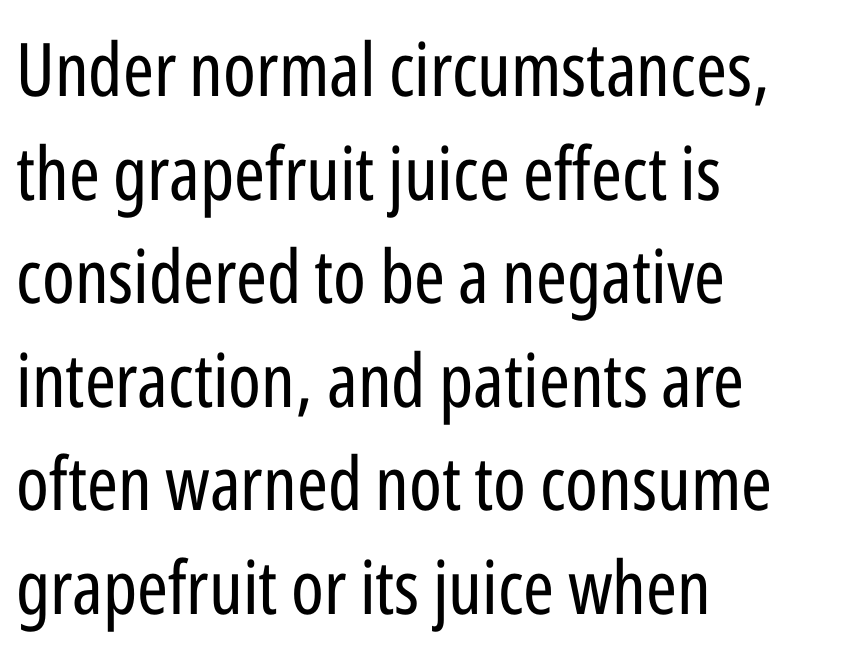
{"serif": "no", "italic": "no", "bold": "no", "weight": "regular", "width": "condensed", "stroke_contrast": "low", "x_height": "medium", "monospaced": "no", "underline": "no", "align": "left", "line_spacing": "normal", "line_spacing_ratio": 1.4, "letter_spacing": "normal", "letter_spacing_em": 0.0, "glyph_px": 74}
